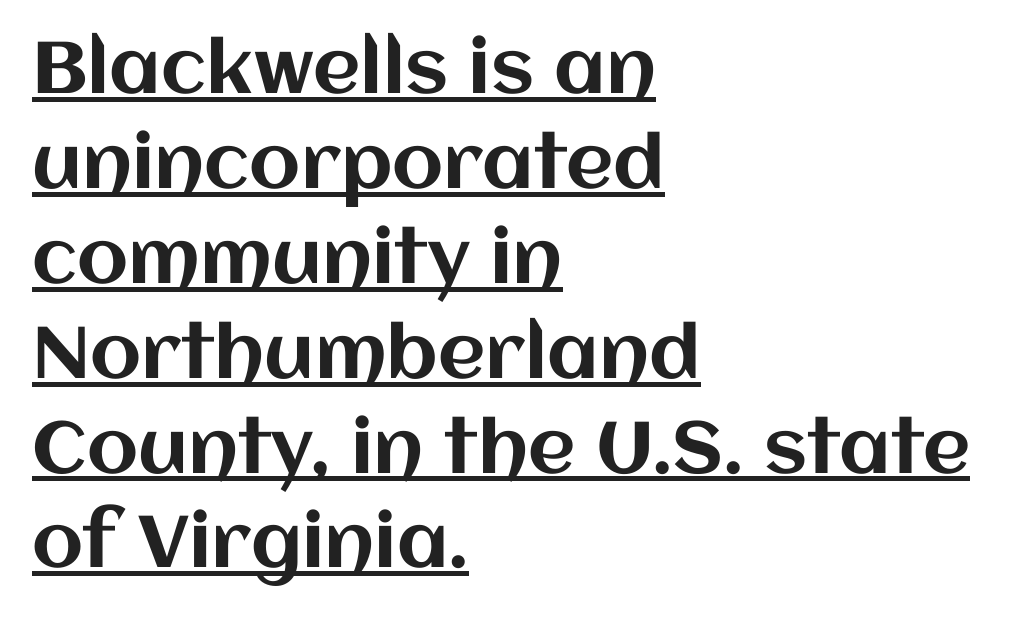
Q: Is the text italic (slanted)? A: No, it is upright.
Q: Is the text underlined? A: Yes.
Q: How is the paragraph aligned? A: Left-aligned.
Q: Is the spacing between letters normal or unusually wide? A: Normal.
Q: Is the spacing between lines tight, normal or loose? A: Normal.
Q: Width (condensed, normal, or wide)? A: Normal.
Q: Stroke contrast? A: Medium.
Q: x-height? A: Large.
Q: Monospaced? A: No.
